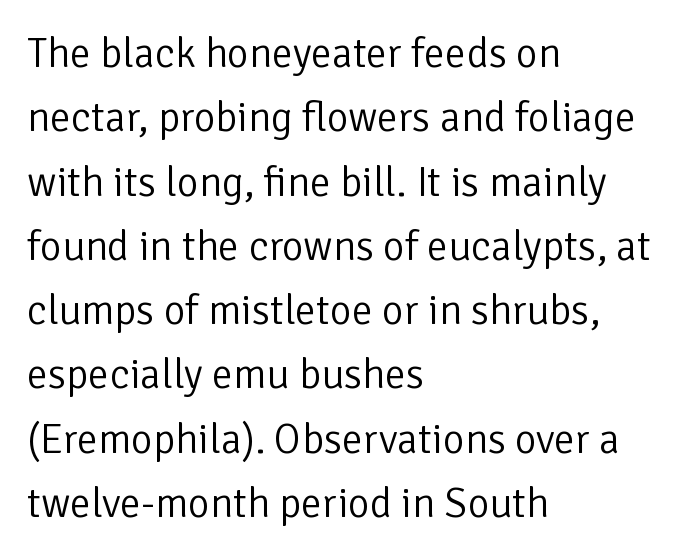
Tracking here is standard; glyphs follow each other at the usual distance. Style check: upright. Is there much room between lines? A standard amount, neither cramped nor airy. I'd call this a sans setting — the letters go barefoot. Varying glyph widths throughout — classic text-font behaviour. Is the type heavy? It reads as light-to-regular instead.
